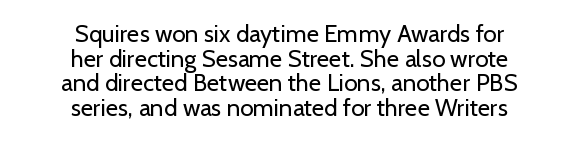
The image shows 24 px text type, upright; set centered, tight line spacing (1.03x), normal letter spacing, not underlined.
